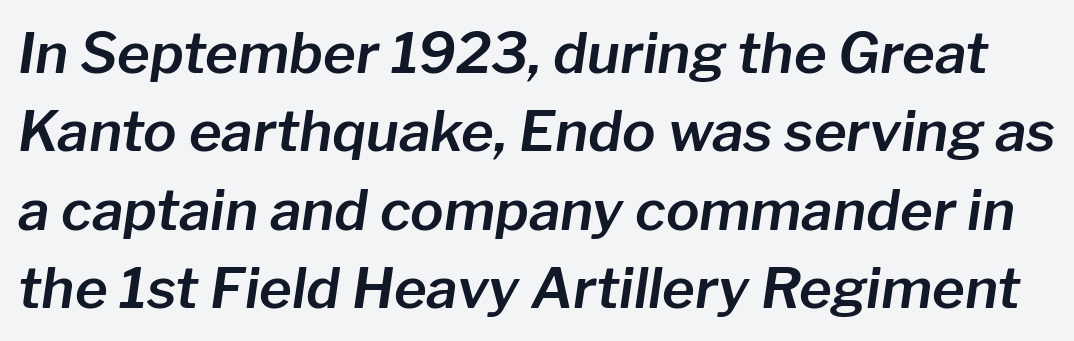
Evenly set lines give the paragraph a standard silhouette. Italic? Definitely — the glyphs are oblique. You could call the tracking neutral — neither tight nor loose. Think of a printed novel: that variable character pitch is what you see here. Honestly, there is no underline to notice here at all.
